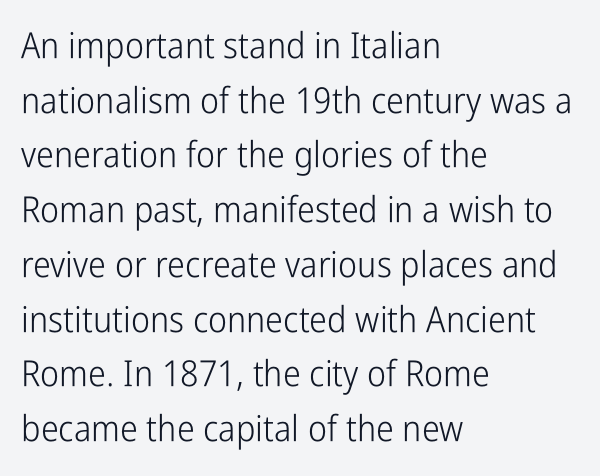
How are the letters spaced? Ordinarily, with no added tracking. The letters advance in unequal steps, a hallmark of proportional type. These lines sit exactly where default settings would place them. Italic: no, the glyphs are upright roman. The rendering shows plain stroke endings on the letterforms — a sans-serif design.
